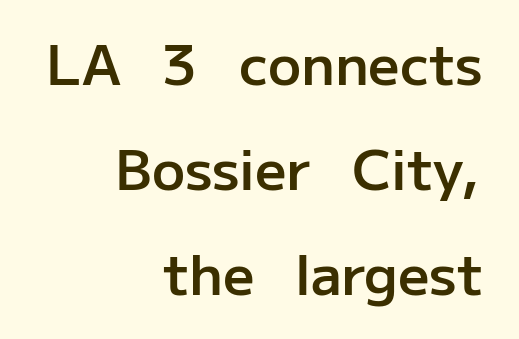
The image shows 55 px semibold sans-serif type, upright; set right-aligned, loose line spacing (1.91x), normal letter spacing, not underlined; low stroke contrast and a medium x-height.
